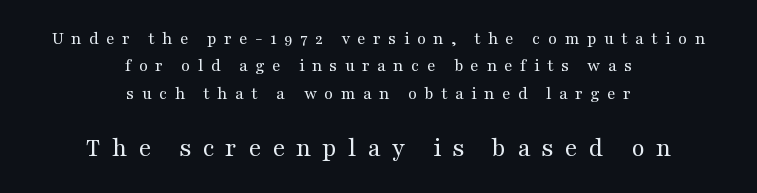
{"italic": "no", "bold": "no", "underline": "no", "align": "center", "line_spacing": "normal", "line_spacing_ratio": 1.52, "letter_spacing": "wide", "letter_spacing_em": 0.41, "larger_block": "second", "size_ratio": 1.5, "glyph_px": 27}
